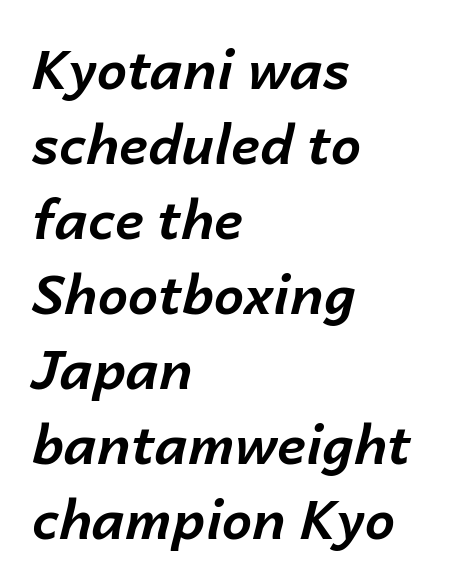
Q: Is the text bold? A: Yes.
Q: Is the text italic (slanted)? A: Yes, it leans right by about 14 degrees.
Q: Is the text underlined? A: No.
Q: How is the paragraph aligned? A: Left-aligned.
Q: Is the spacing between letters normal or unusually wide? A: Normal.
Q: Is the spacing between lines tight, normal or loose? A: Normal.
Q: Width (condensed, normal, or wide)? A: Normal.
Q: Stroke contrast? A: Low.
Q: x-height? A: Medium.
Q: Monospaced? A: No.
